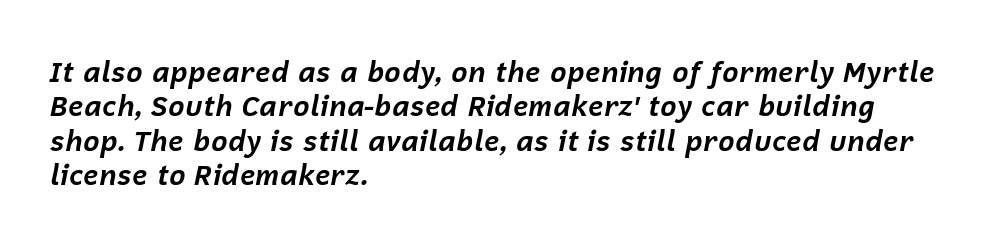
The image shows 28 px bold type, italic (leaning right); set left-aligned, line spacing 1.23x, normal letter spacing, not underlined; low stroke contrast and a medium x-height.
